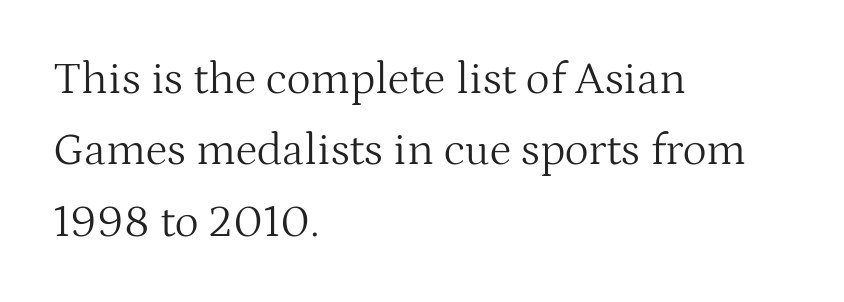
This sample uses plain, unmodified letter spacing. Yep, those are serifs on the letters. Stem width sits at or under what a default text font uses. Does the leading feel generous? No, just average. Spacing verdict: proportional, widths tailored to each character. Descender tails drop into unmarked territory.
